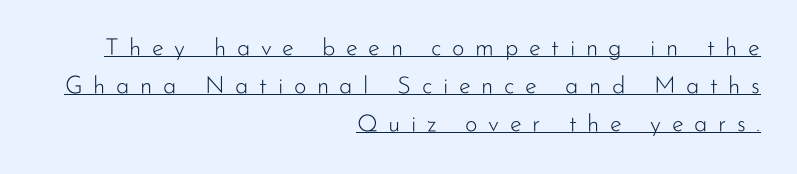
Stroke mass is kept to a normal reading level or below. Characters remain perfectly vertical along every line. The rendered words wear a rule along their underside. Reading down the column, the eye jumps a familiar distance to each next line.
